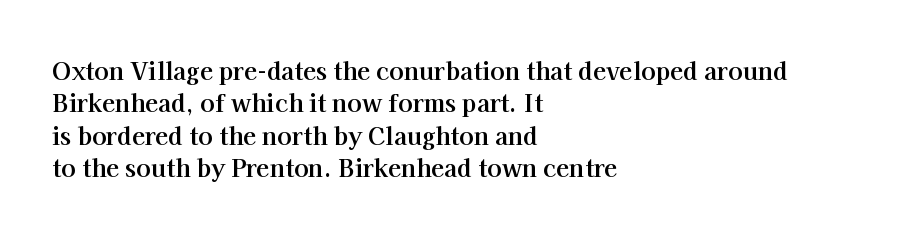
{"italic": "no", "bold": "yes", "underline": "no", "align": "left", "line_spacing": "normal", "line_spacing_ratio": 1.35, "letter_spacing": "normal", "letter_spacing_em": 0.0, "glyph_px": 24}
